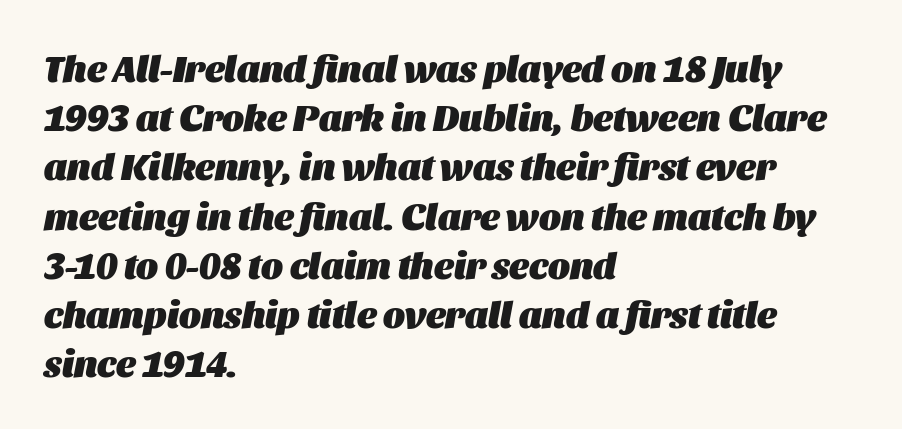
The image shows 37 px heavy type, italic (leaning right); set left-aligned, normal line spacing (1.33x), normal letter spacing, not underlined; medium stroke contrast and a large x-height.
